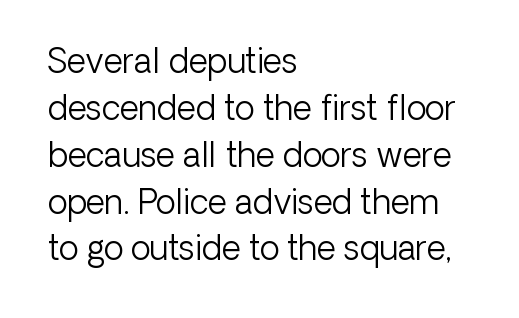
The image shows 33 px light sans-serif type, upright; set left-aligned, normal line spacing (1.42x), normal letter spacing, not underlined; low stroke contrast and a medium x-height.
